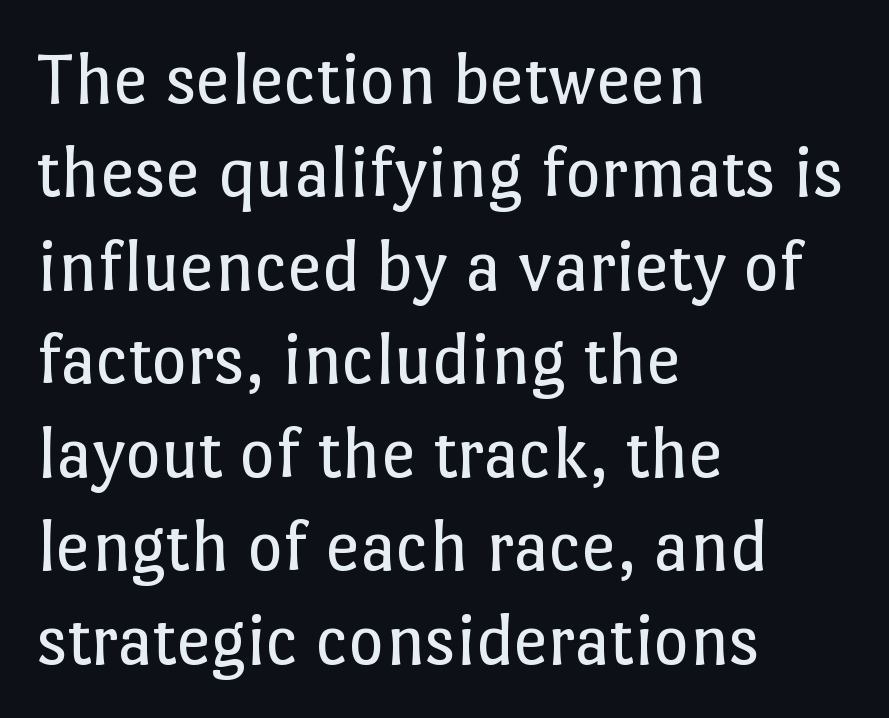
{"italic": "no", "bold": "no", "weight": "regular", "width": "normal", "stroke_contrast": "low", "x_height": "medium", "monospaced": "no", "underline": "no", "align": "left", "line_spacing_ratio": 1.23, "letter_spacing": "normal", "letter_spacing_em": 0.0, "glyph_px": 76}
